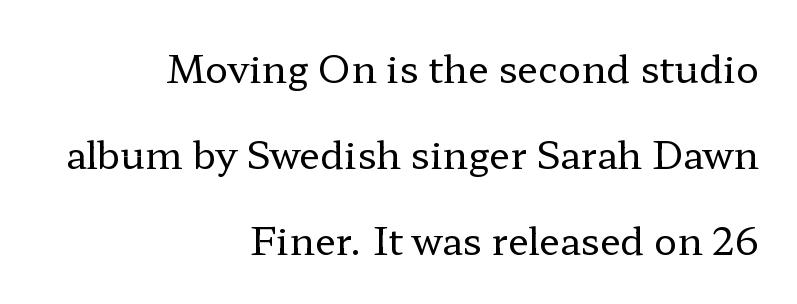
{"serif": "yes", "italic": "no", "bold": "no", "weight": "regular", "width": "wide", "stroke_contrast": "low", "x_height": "medium", "monospaced": "no", "underline": "no", "align": "right", "line_spacing": "loose", "line_spacing_ratio": 2.26, "letter_spacing": "normal", "letter_spacing_em": 0.0, "glyph_px": 38}
